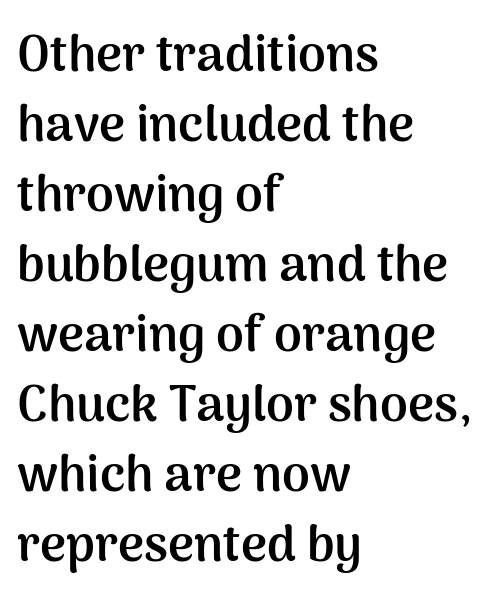
Q: Is the text bold? A: Yes.
Q: Is the text italic (slanted)? A: No, it is upright.
Q: Is the typeface a serif or a sans-serif typeface? A: Sans-serif.
Q: Is the text underlined? A: No.
Q: How is the paragraph aligned? A: Left-aligned.
Q: Is the spacing between letters normal or unusually wide? A: Normal.
Q: Is the spacing between lines tight, normal or loose? A: Normal.
Q: Width (condensed, normal, or wide)? A: Normal.
Q: Stroke contrast? A: Medium.
Q: x-height? A: Medium.
Q: Monospaced? A: No.
